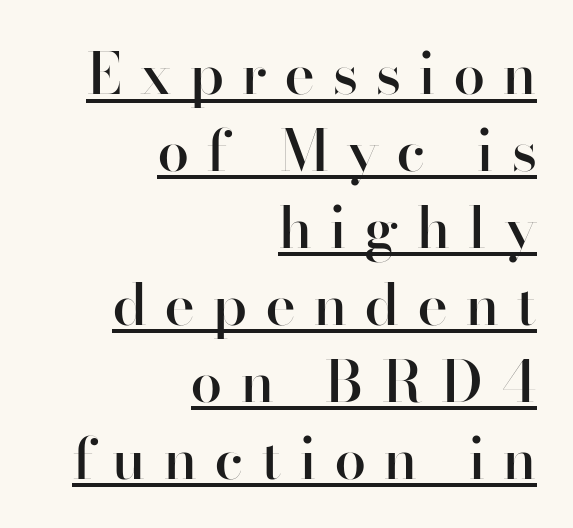
The image shows 57 px semibold sans-serif type, upright; set right-aligned, normal line spacing (1.35x), unusually wide letter spacing (+0.33 em), underlined; high stroke contrast and a small x-height.
